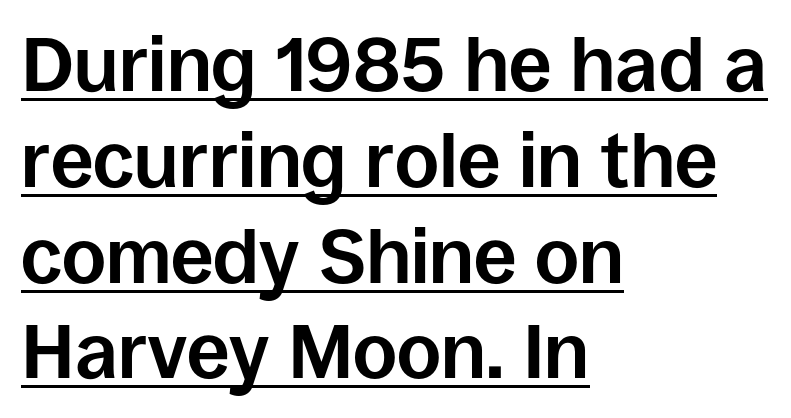
The image shows 76 px bold sans-serif type, upright; set left-aligned, normal line spacing (1.26x), normal letter spacing, underlined; low stroke contrast and a large x-height.
